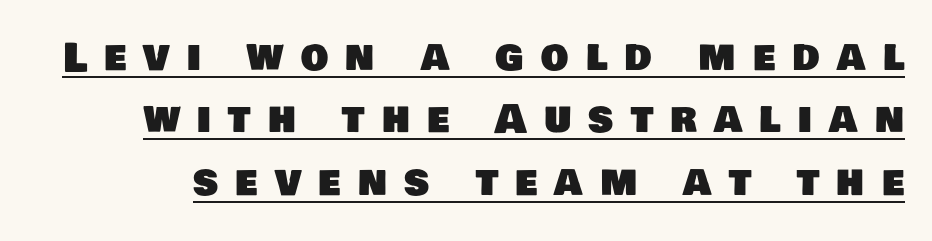
The tracking reads as deliberately expanded to a designer's eye. Compared with typical paragraphs, the rows here are spaced about the same. This sample has the flowing, uneven cadence of proportional lettering. A baseline rule has been typeset under these characters. Regarding serifs, this sample does without them.
